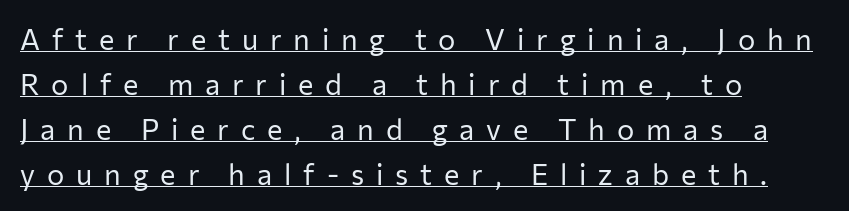
This sample is left-justified, so line endings fall wherever the words run out. Students, observe: this is what conventionally led text looks like. Observe the absence of serifs on each vertical stroke in this sample. Think of a printed novel: that variable character pitch is what you see here. When letters stand straight like this, we call the style roman or upright. Is this a heavy cut? Hardly; it is regular or lighter.
